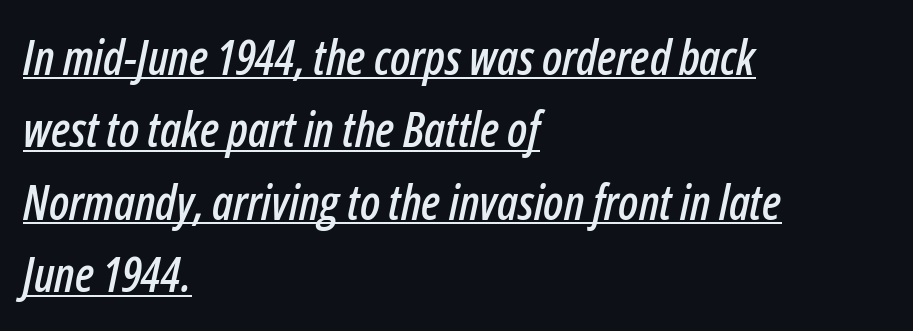
{"italic": "yes", "lean": "right", "slant_degrees": 12, "width": "condensed", "stroke_contrast": "low", "x_height": "medium", "monospaced": "no", "underline": "yes", "align": "left", "line_spacing": "normal", "line_spacing_ratio": 1.51, "letter_spacing": "normal", "letter_spacing_em": 0.0, "glyph_px": 48}
